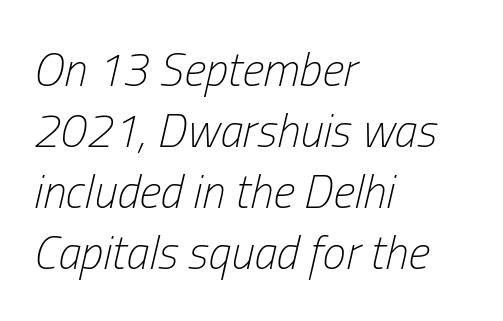
Q: Is the text bold? A: No.
Q: Is the text italic (slanted)? A: Yes, it leans right by about 13 degrees.
Q: Is the text underlined? A: No.
Q: How is the paragraph aligned? A: Left-aligned.
Q: Is the spacing between letters normal or unusually wide? A: Normal.
Q: Is the spacing between lines tight, normal or loose? A: Normal.
Q: Width (condensed, normal, or wide)? A: Condensed.
Q: Stroke contrast? A: Low.
Q: x-height? A: Medium.
Q: Monospaced? A: No.
